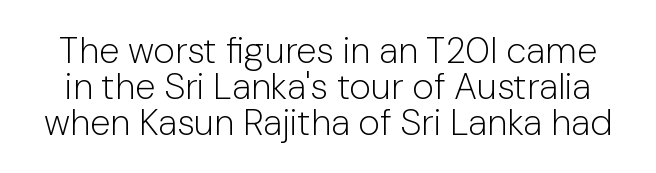
{"serif": "no", "italic": "no", "bold": "no", "weight": "light", "width": "normal", "stroke_contrast": "low", "x_height": "medium", "monospaced": "no", "underline": "no", "line_spacing": "tight", "line_spacing_ratio": 0.97, "letter_spacing": "normal", "letter_spacing_em": 0.0, "glyph_px": 37}
